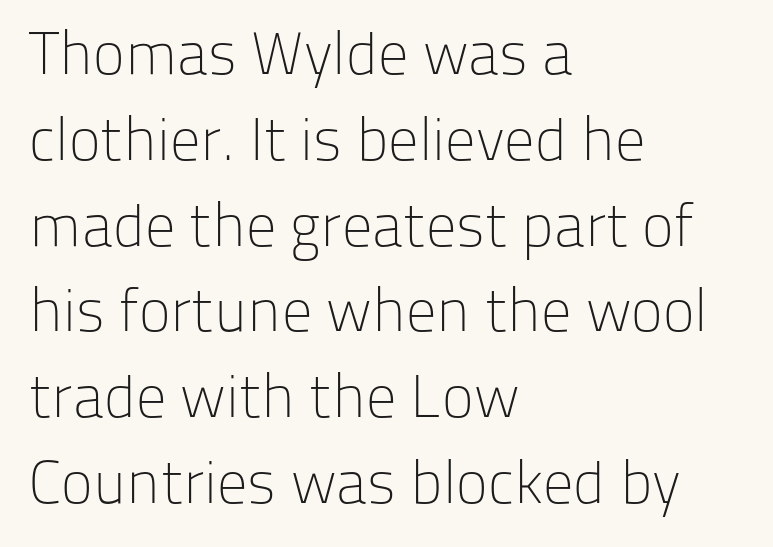
Q: Is the text bold? A: No.
Q: Is the text italic (slanted)? A: No, it is upright.
Q: Is the typeface a serif or a sans-serif typeface? A: Sans-serif.
Q: Is the text underlined? A: No.
Q: How is the paragraph aligned? A: Left-aligned.
Q: Is the spacing between letters normal or unusually wide? A: Normal.
Q: Is the spacing between lines tight, normal or loose? A: Normal.
Q: Width (condensed, normal, or wide)? A: Normal.
Q: Stroke contrast? A: Low.
Q: x-height? A: Medium.
Q: Monospaced? A: No.
